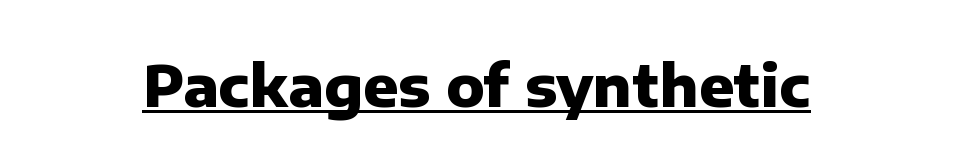
{"serif": "no", "italic": "no", "bold": "yes", "weight": "heavy", "width": "normal", "stroke_contrast": "low", "x_height": "medium", "monospaced": "no", "underline": "yes", "letter_spacing": "normal", "letter_spacing_em": 0.0, "glyph_px": 58}
